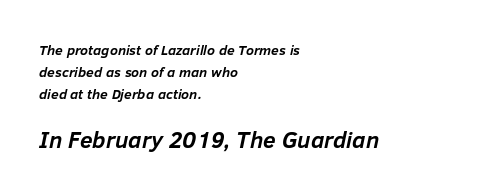
The typography opts for an oblique posture over an upright one. The passage shown stacks its lines at a standard gap. Does the copy run flush right? No — it runs flush left. Check under the words: just untouched page. Larger block? The one below; the one above is distinctly smaller. Each word holds together tightly as a unit, with standard inter-letter gaps.
